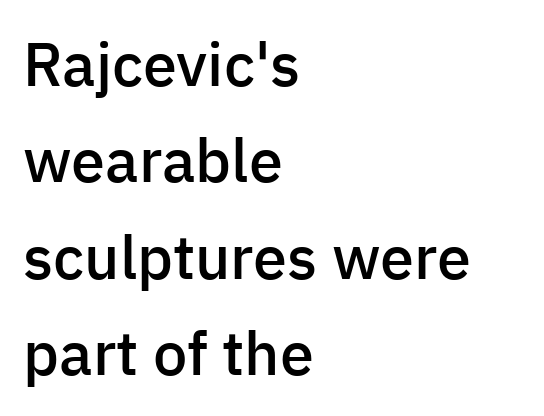
Q: Is the text bold? A: Semi-bold.
Q: Is the text italic (slanted)? A: No, it is upright.
Q: Is the typeface a serif or a sans-serif typeface? A: Sans-serif.
Q: Is the text underlined? A: No.
Q: How is the paragraph aligned? A: Left-aligned.
Q: Is the spacing between letters normal or unusually wide? A: Normal.
Q: Is the spacing between lines tight, normal or loose? A: Normal.
Q: Width (condensed, normal, or wide)? A: Normal.
Q: Stroke contrast? A: Low.
Q: x-height? A: Medium.
Q: Monospaced? A: No.
